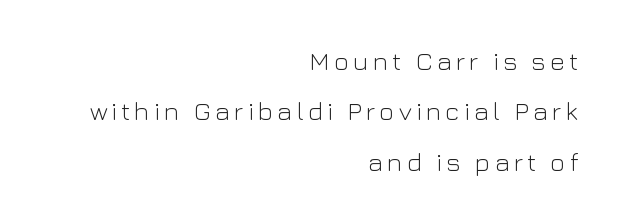
Q: Is the text bold? A: No.
Q: Is the text italic (slanted)? A: No, it is upright.
Q: Is the text underlined? A: No.
Q: How is the paragraph aligned? A: Right-aligned.
Q: Is the spacing between lines tight, normal or loose? A: Loose.
